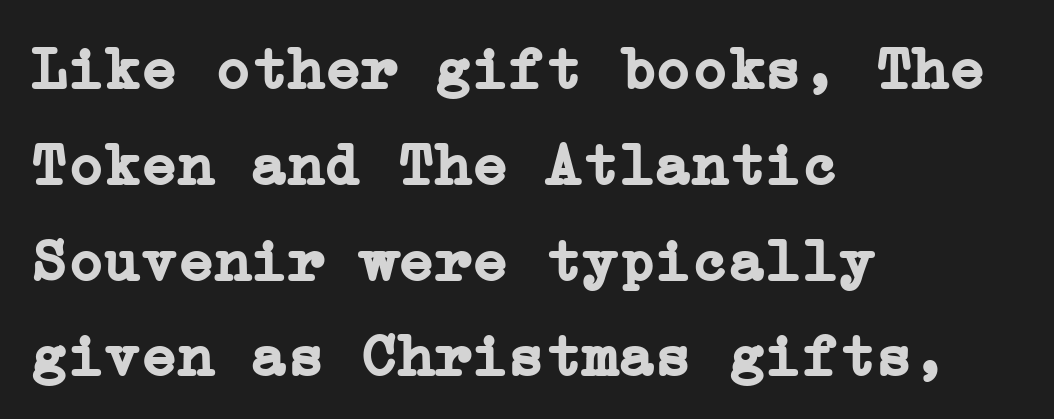
{"serif": "yes", "italic": "no", "bold": "yes", "weight": "semibold", "width": "normal", "stroke_contrast": "low", "x_height": "medium", "underline": "no", "align": "left", "line_spacing": "normal", "line_spacing_ratio": 1.57, "letter_spacing": "normal", "letter_spacing_em": 0.0, "glyph_px": 61}
